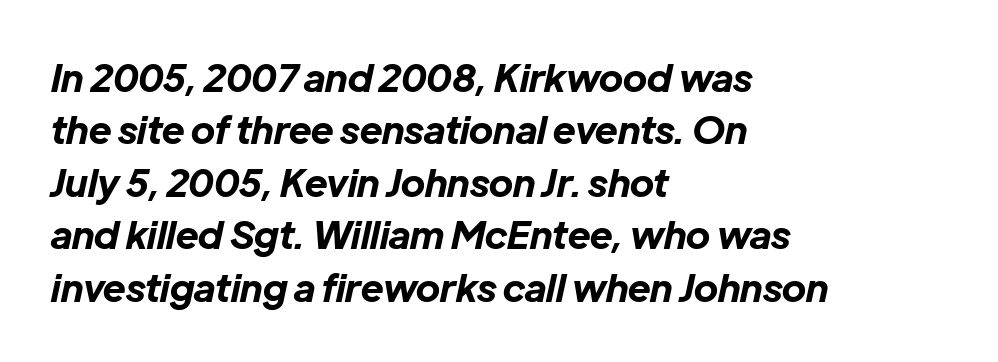
{"italic": "yes", "lean": "right", "slant_degrees": 12, "bold": "yes", "weight": "bold", "width": "normal", "stroke_contrast": "low", "x_height": "medium", "monospaced": "no", "underline": "no", "align": "left", "line_spacing": "normal", "line_spacing_ratio": 1.38, "letter_spacing": "normal", "letter_spacing_em": 0.0, "glyph_px": 38}
